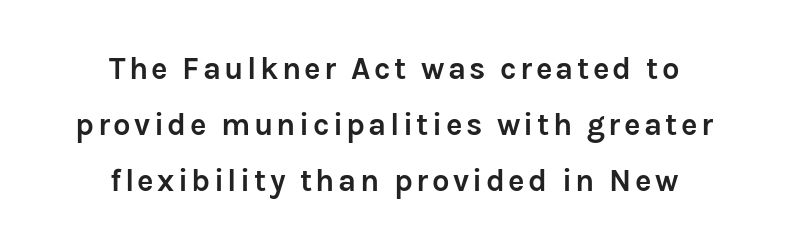
Q: Is the text bold? A: Yes.
Q: Is the text italic (slanted)? A: No, it is upright.
Q: Is the typeface a serif or a sans-serif typeface? A: Sans-serif.
Q: Is the text underlined? A: No.
Q: How is the paragraph aligned? A: Centered.
Q: Width (condensed, normal, or wide)? A: Normal.
Q: Stroke contrast? A: Low.
Q: x-height? A: Medium.
Q: Monospaced? A: No.
